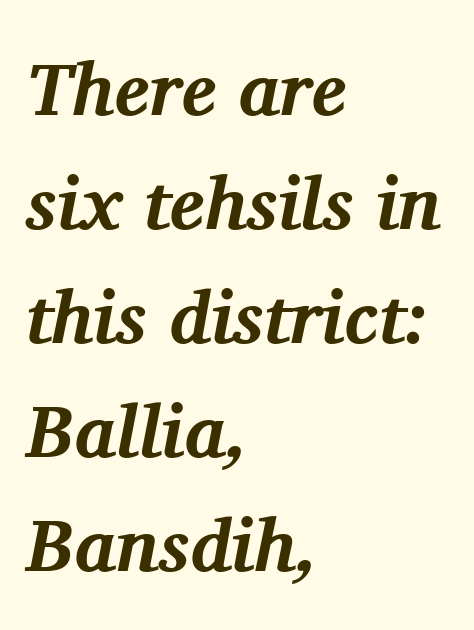
The image shows 74 px bold serif type, italic (leaning right); set left-aligned, normal line spacing (1.54x), normal letter spacing, not underlined; medium stroke contrast and a medium x-height.
